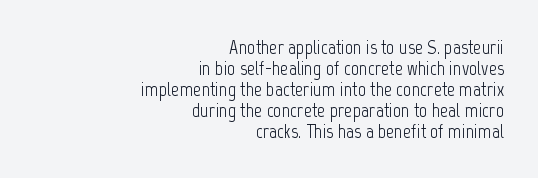
The font sits on the lighter half of the weight spectrum, regular included. Very little white space separates one row of letters from the next. Standard letterfit; no display-style spreading of the glyphs. The text block is weighted toward the right margin, trailing off unevenly leftward. Characters remain perfectly vertical along every line. The glyphs are unaccompanied by any horizontal stroke below them.
